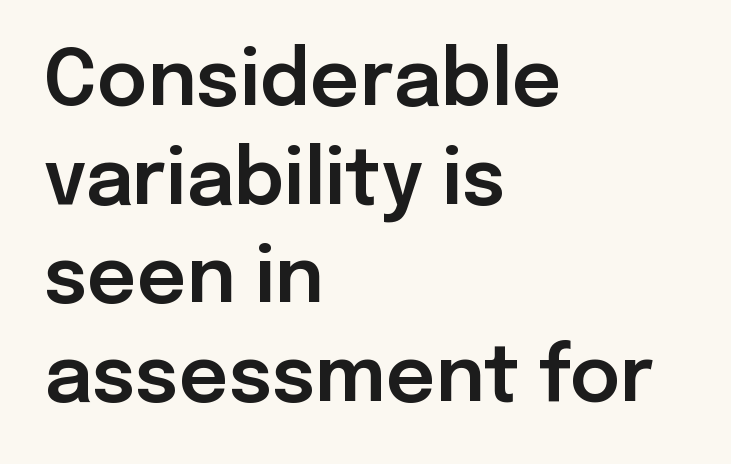
{"serif": "no", "italic": "no", "width": "normal", "stroke_contrast": "low", "x_height": "medium", "monospaced": "no", "underline": "no", "align": "left", "line_spacing": "normal", "line_spacing_ratio": 1.28, "letter_spacing": "normal", "letter_spacing_em": 0.0, "glyph_px": 77}
